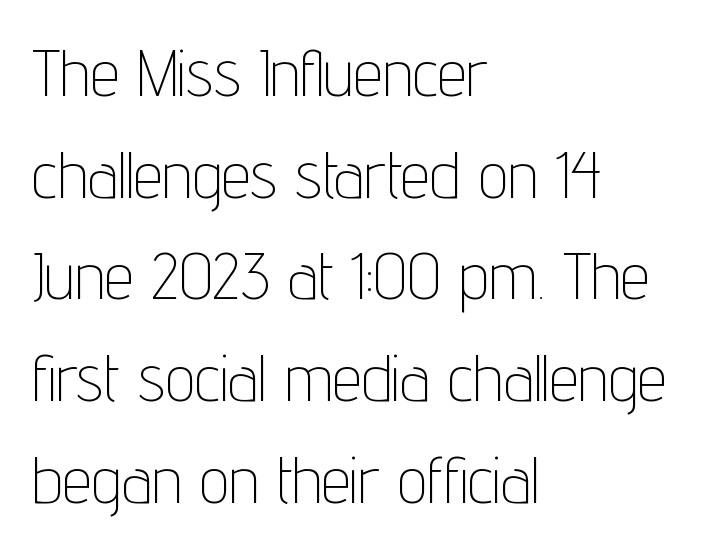
If you measured baseline to baseline, you'd find a middling distance. The lettering holds an erect, upright posture throughout. Glance below the letters and you will spot only blank space. Honestly, the letter spacing is just normal — you wouldn't notice it. The rendering shows plain stroke endings on the letterforms — a sans-serif design. Left-aligned paragraph, ragged on the right.
